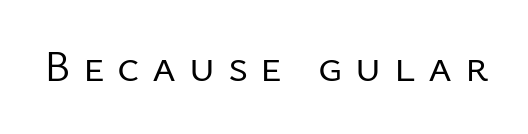
Q: Is the text bold? A: No.
Q: Is the text italic (slanted)? A: No, it is upright.
Q: Is the typeface a serif or a sans-serif typeface? A: Sans-serif.
Q: Is the text underlined? A: No.
Q: Is the spacing between letters normal or unusually wide? A: Unusually wide.
Q: Width (condensed, normal, or wide)? A: Normal.
Q: Stroke contrast? A: Low.
Q: x-height? A: Medium.
Q: Monospaced? A: No.
